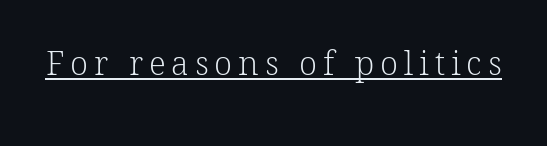
Q: Is the text bold? A: No.
Q: Is the text italic (slanted)? A: No, it is upright.
Q: Is the typeface a serif or a sans-serif typeface? A: Serif.
Q: Is the text underlined? A: Yes.
Q: Width (condensed, normal, or wide)? A: Normal.
Q: Stroke contrast? A: Low.
Q: x-height? A: Medium.
Q: Monospaced? A: No.
